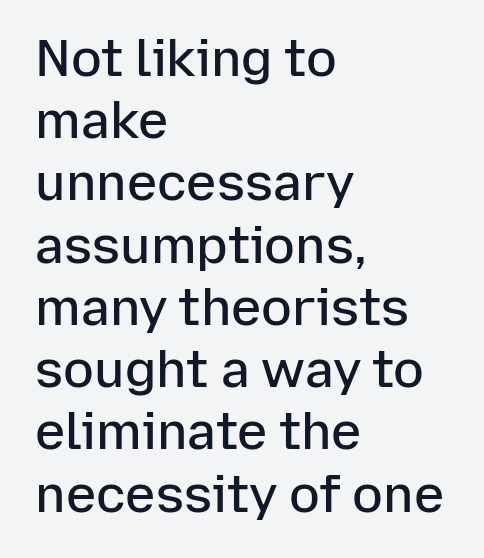
{"serif": "no", "italic": "no", "bold": "semi", "weight": "semibold", "width": "normal", "stroke_contrast": "low", "x_height": "medium", "monospaced": "no", "underline": "no", "align": "left", "line_spacing_ratio": 1.22, "letter_spacing": "normal", "letter_spacing_em": 0.0, "glyph_px": 51}
